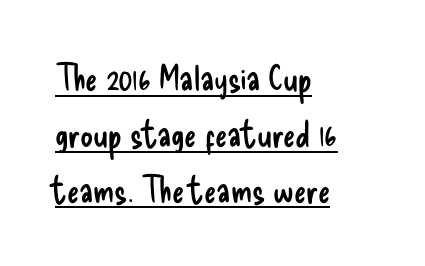
Q: Is the text bold? A: No.
Q: Is the text italic (slanted)? A: No, it is upright.
Q: Is the typeface a serif or a sans-serif typeface? A: Sans-serif.
Q: Is the text underlined? A: Yes.
Q: How is the paragraph aligned? A: Left-aligned.
Q: Is the spacing between letters normal or unusually wide? A: Normal.
Q: Is the spacing between lines tight, normal or loose? A: Normal.
Q: Width (condensed, normal, or wide)? A: Condensed.
Q: Stroke contrast? A: Low.
Q: x-height? A: Small.
Q: Monospaced? A: No.
